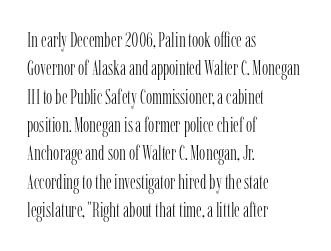
The image shows 21 px text type, upright; set left-aligned, normal line spacing (1.35x), normal letter spacing, not underlined.
